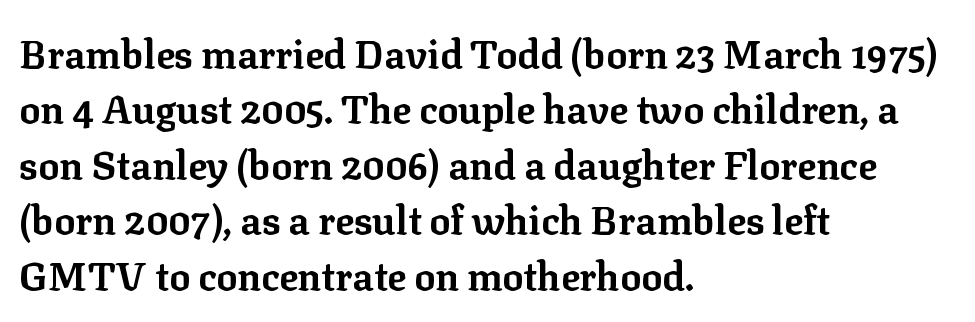
Q: Is the text bold? A: Yes.
Q: Is the text italic (slanted)? A: No, it is upright.
Q: Is the typeface a serif or a sans-serif typeface? A: Serif.
Q: Is the text underlined? A: No.
Q: How is the paragraph aligned? A: Left-aligned.
Q: Is the spacing between letters normal or unusually wide? A: Normal.
Q: Is the spacing between lines tight, normal or loose? A: Normal.
Q: Width (condensed, normal, or wide)? A: Normal.
Q: Stroke contrast? A: Low.
Q: x-height? A: Medium.
Q: Monospaced? A: No.
